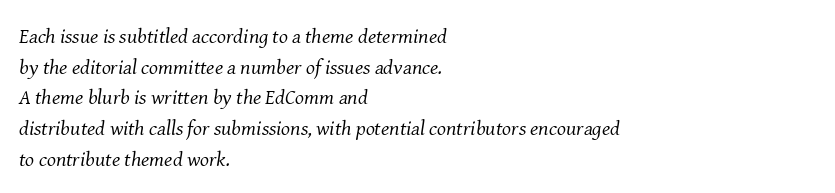
{"italic": "yes", "lean": "right", "slant_degrees": 8, "bold": "no", "underline": "no", "align": "left", "line_spacing": "normal", "line_spacing_ratio": 1.46, "letter_spacing": "normal", "letter_spacing_em": 0.0, "glyph_px": 21}
